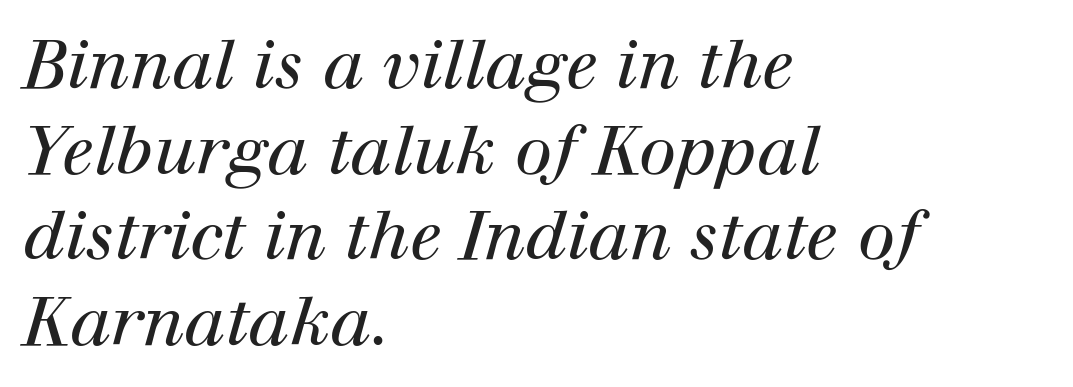
The image shows 68 px regular-weight serif type, italic (leaning right); set left-aligned, normal line spacing (1.26x), normal letter spacing, not underlined; high stroke contrast and a medium x-height.
